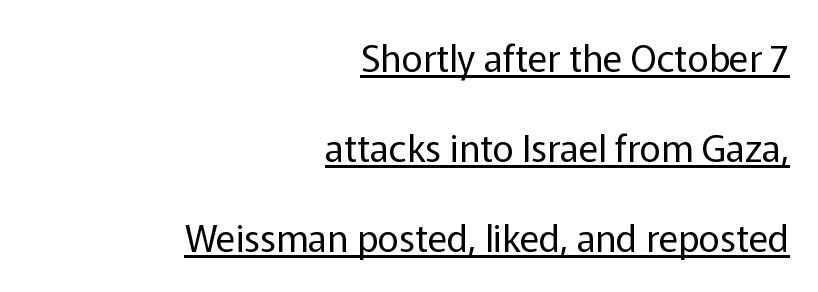
{"serif": "no", "italic": "no", "bold": "no", "weight": "regular", "width": "normal", "stroke_contrast": "low", "x_height": "medium", "monospaced": "no", "underline": "yes", "align": "right", "line_spacing": "loose", "line_spacing_ratio": 2.43, "letter_spacing": "normal", "letter_spacing_em": 0.0, "glyph_px": 37}
